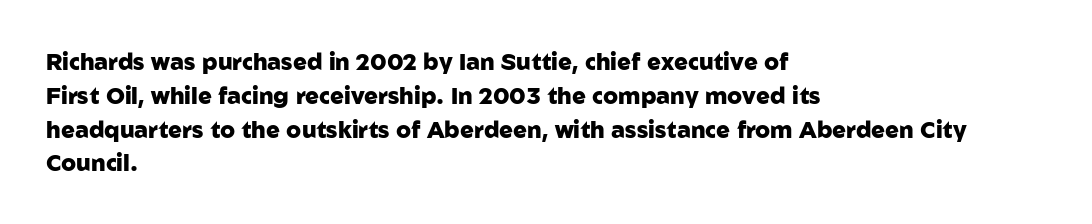
The image shows 23 px bold type, upright; set left-aligned, normal line spacing (1.47x), normal letter spacing, not underlined.
